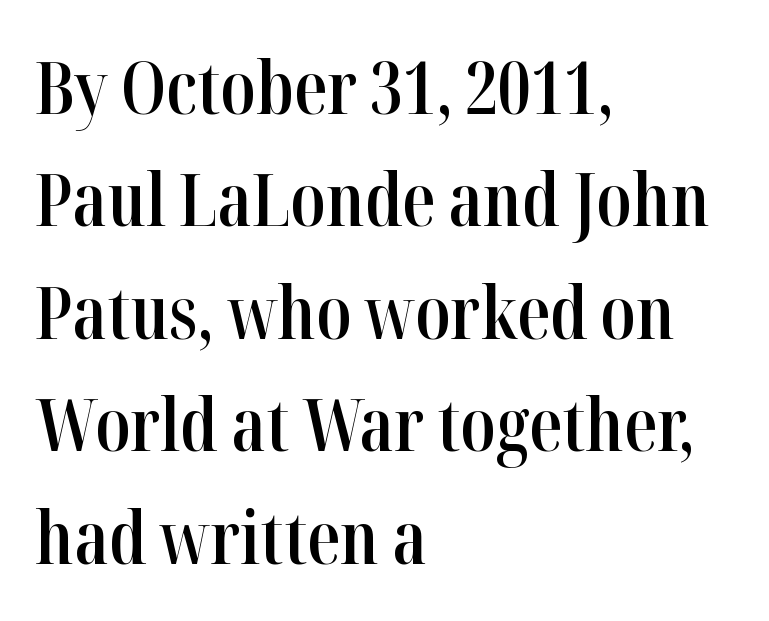
{"serif": "yes", "italic": "no", "bold": "semi", "weight": "semibold", "width": "condensed", "stroke_contrast": "high", "x_height": "medium", "monospaced": "no", "underline": "no", "align": "left", "line_spacing": "normal", "line_spacing_ratio": 1.54, "letter_spacing": "normal", "letter_spacing_em": 0.0, "glyph_px": 73}
